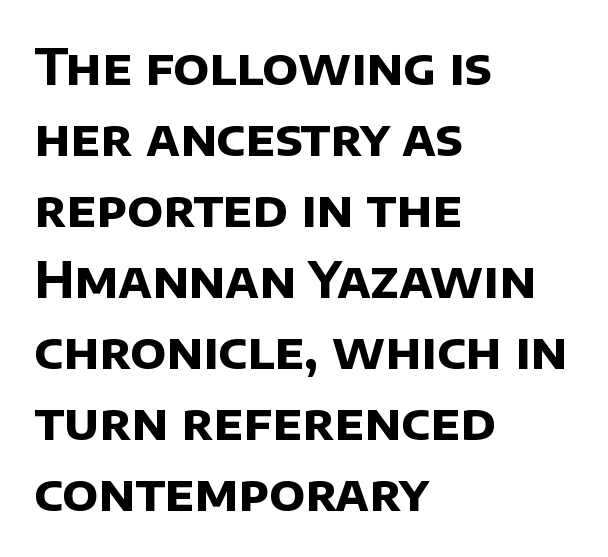
{"serif": "no", "bold": "yes", "weight": "bold", "width": "normal", "stroke_contrast": "low", "x_height": "large", "monospaced": "no", "underline": "no", "align": "left", "line_spacing": "normal", "line_spacing_ratio": 1.45, "letter_spacing": "normal", "letter_spacing_em": 0.0, "glyph_px": 49}
